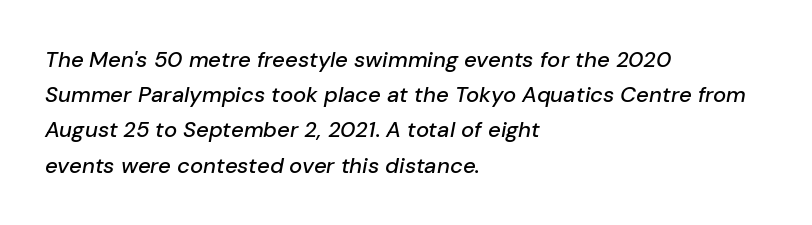
The face used here is rendered with its standard letterfit. Yep, that's italic — everything's leaning. The lines in this sample share a left origin and differ only in where they stop. Check under the words: just untouched page. Horizontal bands of white between lines are of average thickness.
